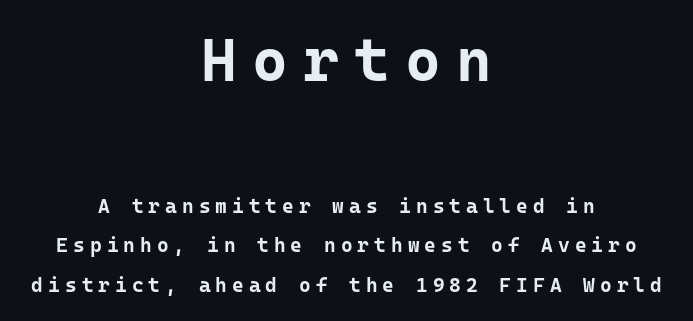
Q: Is the text bold? A: Yes.
Q: Is the text italic (slanted)? A: No, it is upright.
Q: Is the typeface a serif or a sans-serif typeface? A: Sans-serif.
Q: Is the text underlined? A: No.
Q: How is the paragraph aligned? A: Centered.
Q: Is the spacing between letters normal or unusually wide? A: Unusually wide.
Q: Is the spacing between lines tight, normal or loose? A: Loose.
Q: Which block of text is set in a larger size, the first (top) or the second (bottom)? A: The first (top) one.
Q: Width (condensed, normal, or wide)? A: Normal.
Q: Stroke contrast? A: Low.
Q: x-height? A: Medium.
Q: Monospaced? A: Yes.
